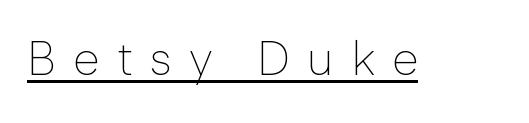
{"serif": "no", "italic": "no", "bold": "no", "weight": "thin", "width": "normal", "stroke_contrast": "low", "x_height": "medium", "monospaced": "no", "underline": "yes", "letter_spacing": "wide", "letter_spacing_em": 0.36, "glyph_px": 48}
